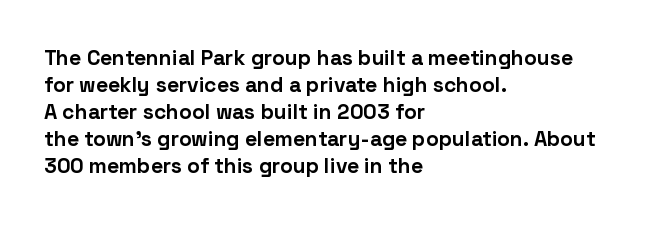
Q: Is the text bold? A: Yes.
Q: Is the text italic (slanted)? A: No, it is upright.
Q: Is the text underlined? A: No.
Q: How is the paragraph aligned? A: Left-aligned.
Q: Is the spacing between letters normal or unusually wide? A: Normal.
Q: Is the spacing between lines tight, normal or loose? A: Normal.
